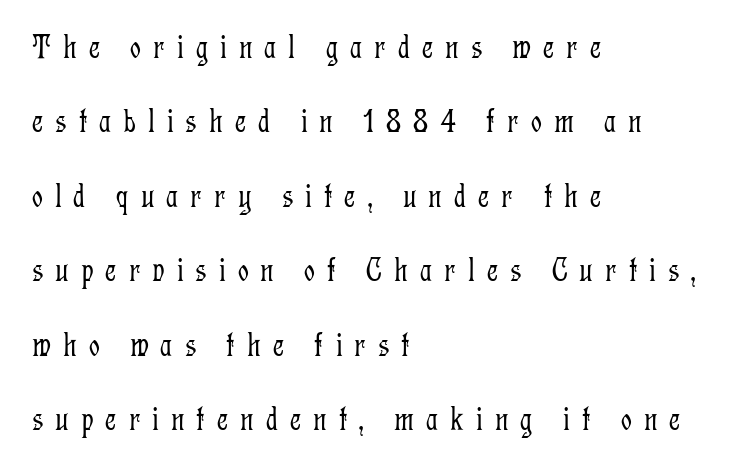
These glyphs show unthickened strokes, regular width or finer. This block would shrink considerably if given ordinary leading; it's expanded now. How are the letters spaced? Widely, with obvious added tracking. This is roman type, the default non-slanted kind. The strip under each line holds only bare page. Typeset ragged right — the left edge is the straight one.
